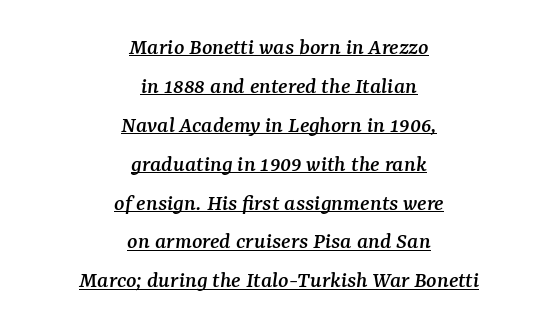
{"italic": "yes", "lean": "right", "slant_degrees": 7, "underline": "yes", "align": "center", "line_spacing": "normal", "line_spacing_ratio": 1.62, "letter_spacing": "normal", "letter_spacing_em": 0.0, "glyph_px": 24}
